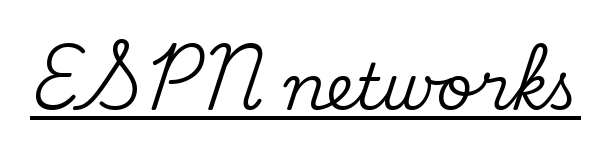
Q: Is the text italic (slanted)? A: Yes.
Q: Is the text underlined? A: Yes.
Q: Is the spacing between letters normal or unusually wide? A: Normal.
Q: Width (condensed, normal, or wide)? A: Normal.
Q: Stroke contrast? A: Medium.
Q: x-height? A: Small.
Q: Monospaced? A: No.
